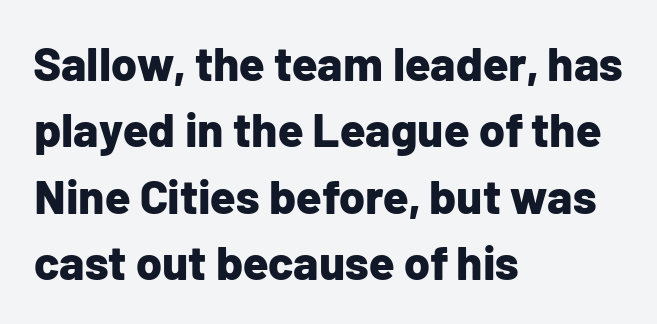
{"serif": "no", "italic": "no", "bold": "yes", "weight": "bold", "width": "normal", "stroke_contrast": "low", "x_height": "medium", "monospaced": "no", "underline": "no", "align": "left", "line_spacing": "normal", "line_spacing_ratio": 1.41, "letter_spacing": "normal", "letter_spacing_em": 0.0, "glyph_px": 47}
